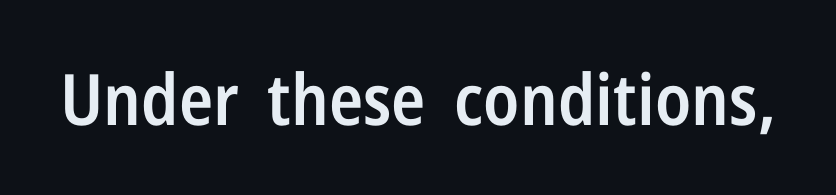
The image shows 71 px semibold, condensed sans-serif type, upright; set normal letter spacing, not underlined; low stroke contrast and a medium x-height.
